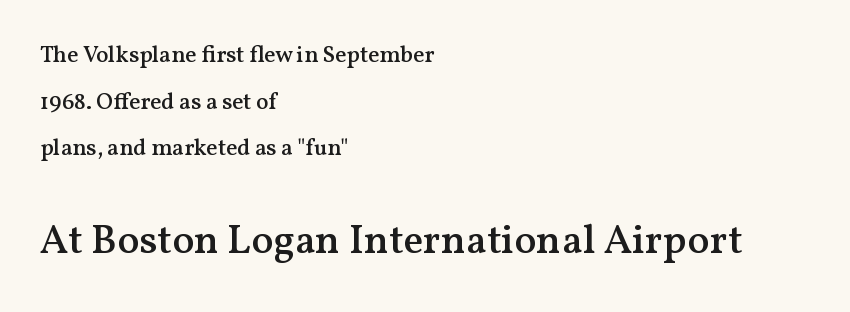
Q: Is the text bold? A: Semi-bold.
Q: Is the text italic (slanted)? A: No, it is upright.
Q: Is the typeface a serif or a sans-serif typeface? A: Serif.
Q: Is the text underlined? A: No.
Q: How is the paragraph aligned? A: Left-aligned.
Q: Is the spacing between letters normal or unusually wide? A: Normal.
Q: Is the spacing between lines tight, normal or loose? A: Loose.
Q: Which block of text is set in a larger size, the first (top) or the second (bottom)? A: The second (bottom) one.
Q: Width (condensed, normal, or wide)? A: Normal.
Q: Stroke contrast? A: Medium.
Q: x-height? A: Medium.
Q: Monospaced? A: No.
